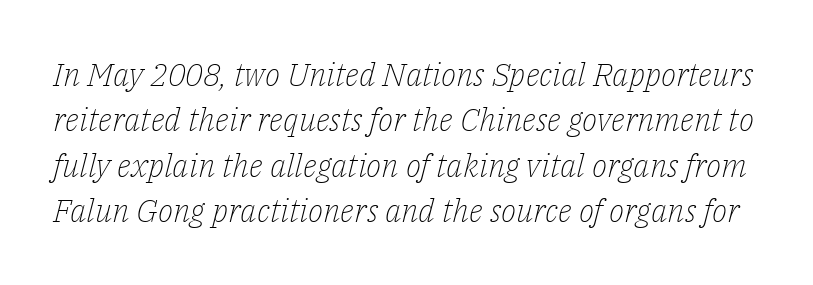
The image shows 32 px light serif type, italic (leaning right); set normal line spacing (1.42x), normal letter spacing, not underlined; low stroke contrast and a medium x-height.
